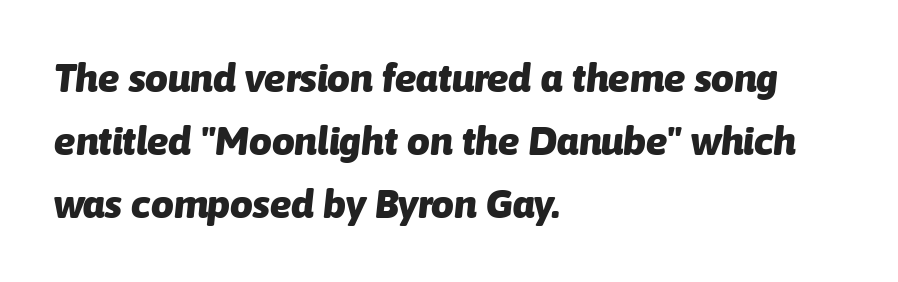
{"italic": "yes", "lean": "right", "slant_degrees": 6, "bold": "yes", "weight": "heavy", "width": "normal", "stroke_contrast": "low", "x_height": "medium", "monospaced": "no", "underline": "no", "align": "left", "line_spacing": "normal", "line_spacing_ratio": 1.58, "letter_spacing": "normal", "letter_spacing_em": 0.0, "glyph_px": 40}
